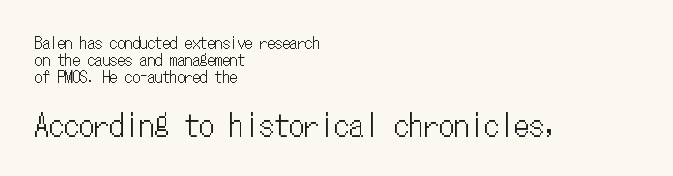
Q: Is the text italic (slanted)? A: No, it is upright.
Q: Is the text underlined? A: No.
Q: How is the paragraph aligned? A: Left-aligned.
Q: Is the spacing between letters normal or unusually wide? A: Normal.
Q: Is the spacing between lines tight, normal or loose? A: Tight.
Q: Which block of text is set in a larger size, the first (top) or the second (bottom)? A: The second (bottom) one.
Q: Width (condensed, normal, or wide)? A: Condensed.
Q: Stroke contrast? A: Low.
Q: x-height? A: Medium.
Q: Monospaced? A: Yes.
